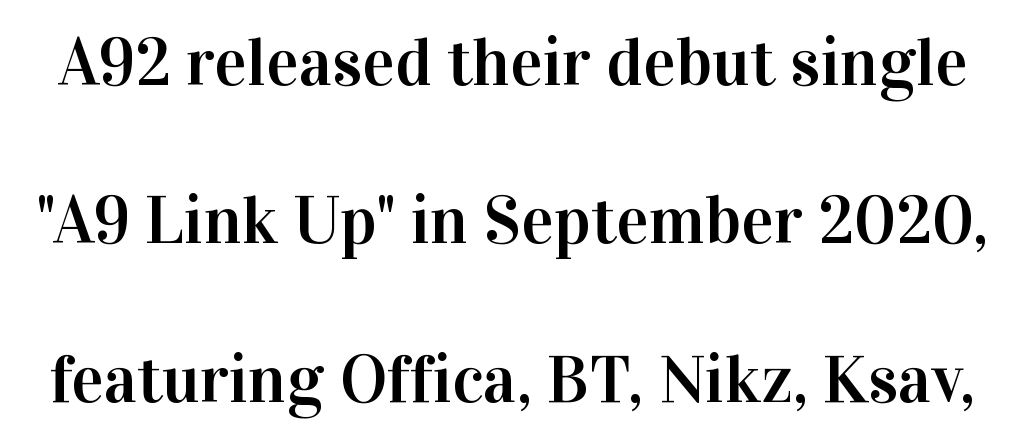
The image shows 68 px serif type, upright; set loose line spacing (2.33x), normal letter spacing, not underlined; high stroke contrast and a medium x-height.
